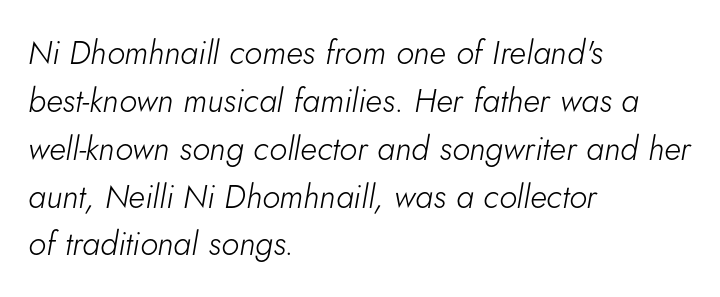
In CSS terms this would be text-align: left. It's the slanting kind of type. The line texture is even and compact thanks to regular tracking. Summary of vertical rhythm: regular, with standard interline spacing. Words float on clear page, feet unadorned.
